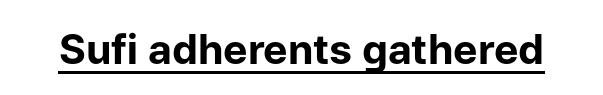
The image shows 41 px bold sans-serif type, upright; set normal letter spacing, underlined; low stroke contrast and a medium x-height.
